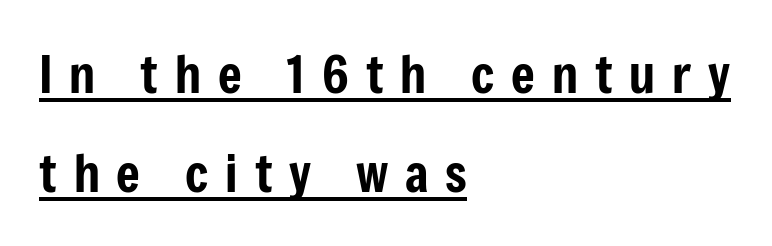
The text block is weighted toward the left margin, trailing off unevenly rightward. Font category for this specimen: sans-serif. Leading is clearly above the norm, producing a sparse column. Upright lettering throughout.
